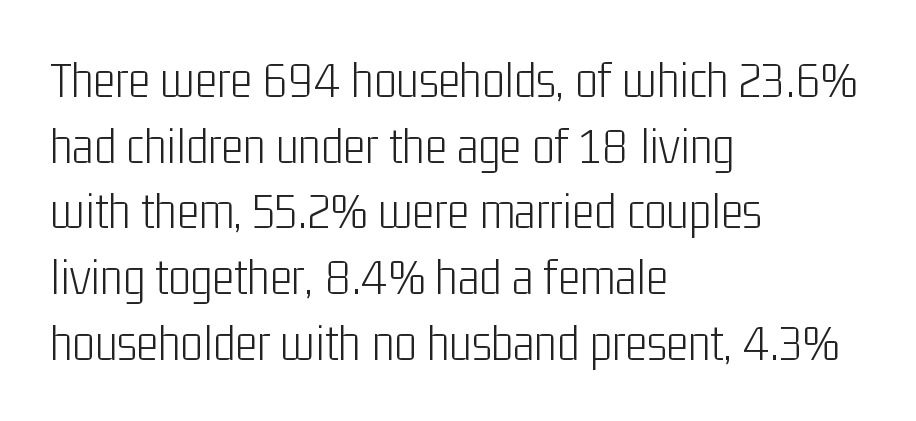
{"serif": "no", "italic": "no", "bold": "no", "weight": "light", "width": "condensed", "stroke_contrast": "low", "x_height": "medium", "monospaced": "no", "underline": "no", "align": "left", "line_spacing_ratio": 1.24, "letter_spacing": "normal", "letter_spacing_em": 0.0, "glyph_px": 53}
